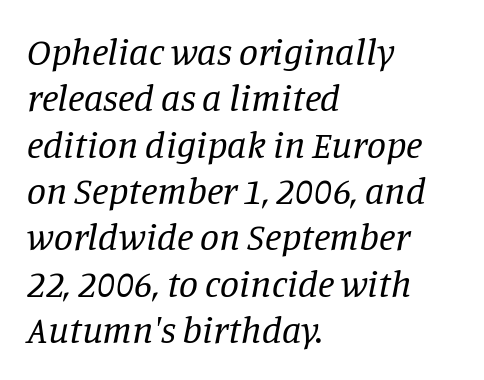
The image shows 38 px regular-weight serif type, italic (leaning right); set left-aligned, line spacing 1.22x, normal letter spacing, not underlined; low stroke contrast and a large x-height.
